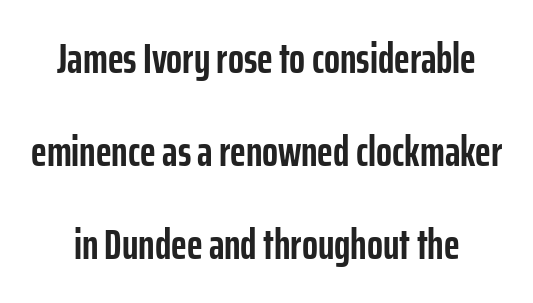
{"serif": "no", "italic": "no", "bold": "yes", "weight": "semibold", "width": "condensed", "stroke_contrast": "low", "x_height": "medium", "monospaced": "no", "underline": "no", "line_spacing": "loose", "line_spacing_ratio": 2.21, "letter_spacing": "normal", "letter_spacing_em": 0.0, "glyph_px": 42}
